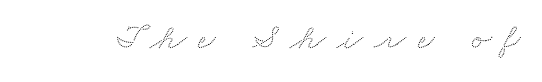
The passage shown is not underscored anywhere. A typesetter would call this proportional, since set widths differ per character. The line texture is sparse and dotted thanks to wide tracking.
